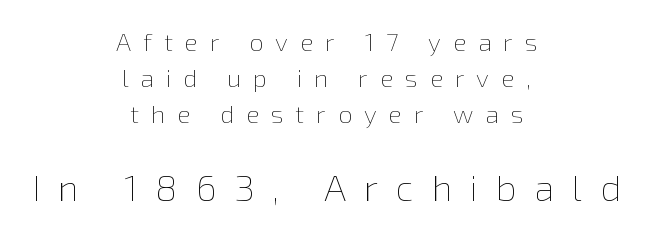
Does the bottom block carry the larger type? Yes, it does. Tracking value appears strongly positive — letters spread wide. Here the designer chose a conventional face with non-uniform glyph widths. Posture: straight, roman, zero tilt. The passage shown is not bold in any degree.
